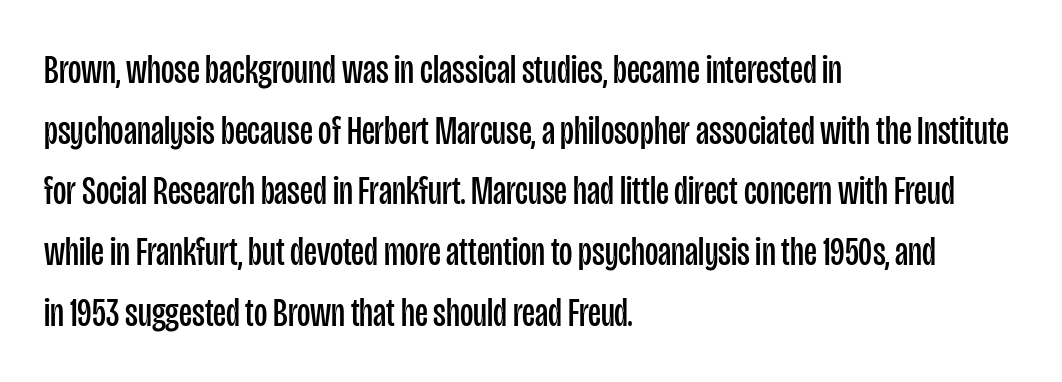
{"serif": "no", "italic": "no", "bold": "no", "weight": "regular", "width": "condensed", "stroke_contrast": "low", "x_height": "large", "monospaced": "no", "underline": "no", "align": "left", "line_spacing": "normal", "line_spacing_ratio": 1.48, "letter_spacing": "normal", "letter_spacing_em": 0.0, "glyph_px": 41}
